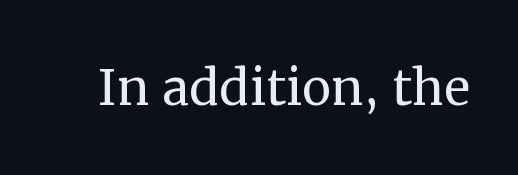
{"serif": "yes", "italic": "no", "bold": "no", "weight": "regular", "width": "normal", "stroke_contrast": "medium", "x_height": "medium", "monospaced": "no", "underline": "no", "letter_spacing": "normal", "letter_spacing_em": 0.0, "glyph_px": 66}
